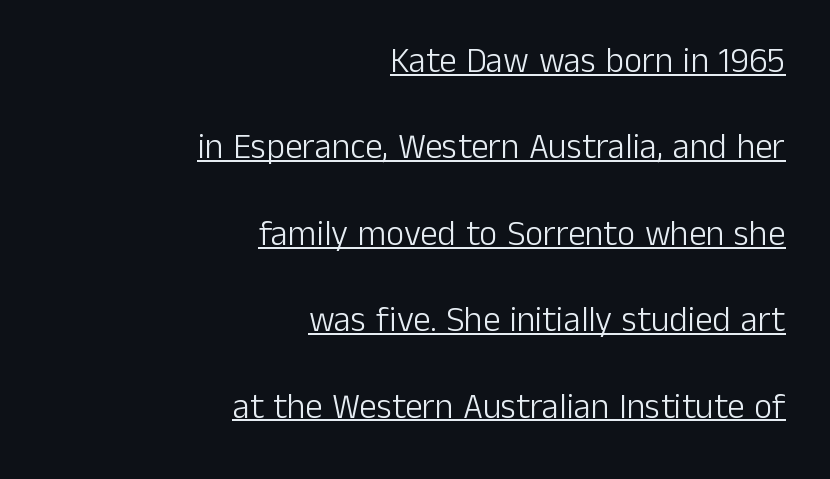
Descenders here cross a horizontal rule under the line. This sample trades compactness for vertical openness between lines. You could not count columns in this text — the font is proportionally spaced. These lines stack with their right ends in a neat column. Compared with typical body copy, the letter spacing here is the same. If you drew a line through each stem, it would be perfectly vertical.
